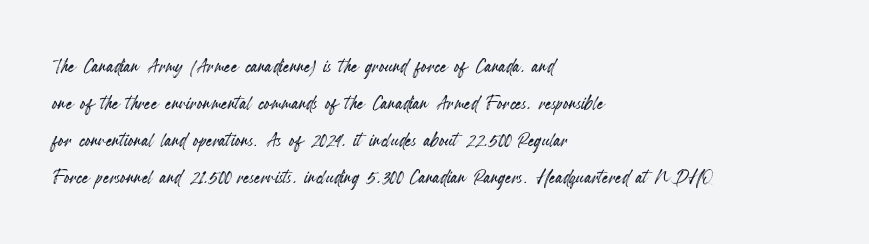
The image shows 25 px text type; set left-aligned, normal line spacing (1.48x), normal letter spacing, not underlined.
